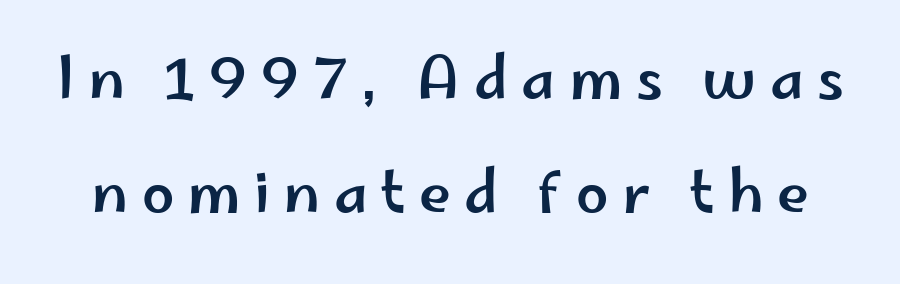
The rendering uses a large line-height, opening up the rows. Decoration check: the copy has no underline. Nope, no serifs anywhere on these letters. Varying glyph widths throughout — classic text-font behaviour.
